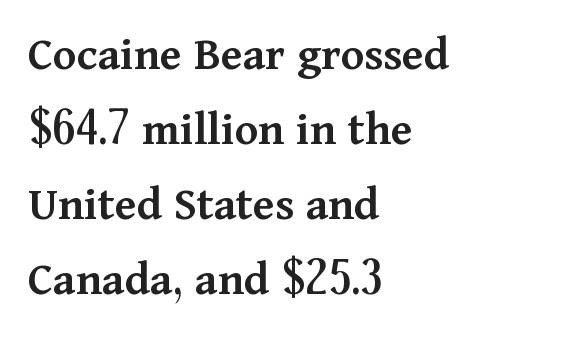
Q: Is the text bold? A: Semi-bold.
Q: Is the text italic (slanted)? A: No, it is upright.
Q: Is the typeface a serif or a sans-serif typeface? A: Serif.
Q: Is the text underlined? A: No.
Q: How is the paragraph aligned? A: Left-aligned.
Q: Is the spacing between letters normal or unusually wide? A: Normal.
Q: Is the spacing between lines tight, normal or loose? A: Normal.
Q: Width (condensed, normal, or wide)? A: Normal.
Q: Stroke contrast? A: Medium.
Q: x-height? A: Medium.
Q: Monospaced? A: No.
